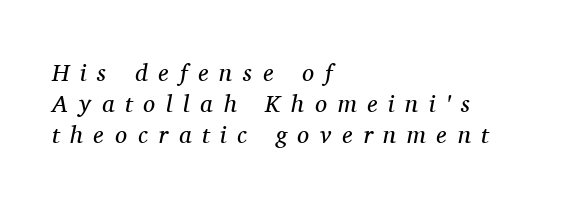
{"italic": "yes", "lean": "right", "slant_degrees": 11, "bold": "no", "underline": "no", "align": "left", "line_spacing": "normal", "line_spacing_ratio": 1.3, "letter_spacing": "wide", "letter_spacing_em": 0.45, "glyph_px": 24}
